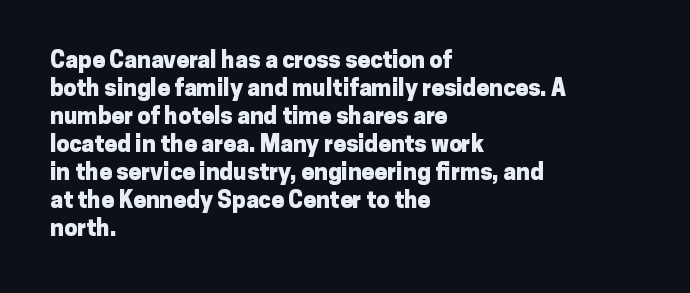
Look at the stroke-to-counter ratio: heavy, a bold. Ordinary non-slanted type is in use. The baseline area is clear. The setting favours the left margin, as ordinary paragraphs usually do. Look at the tracking — it's just the regular setting, nothing added.
